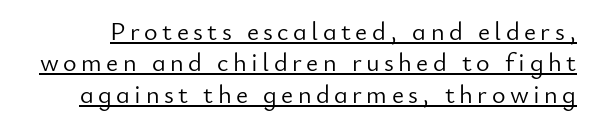
The image shows 26 px text type, upright; set line spacing 1.21x, underlined.
